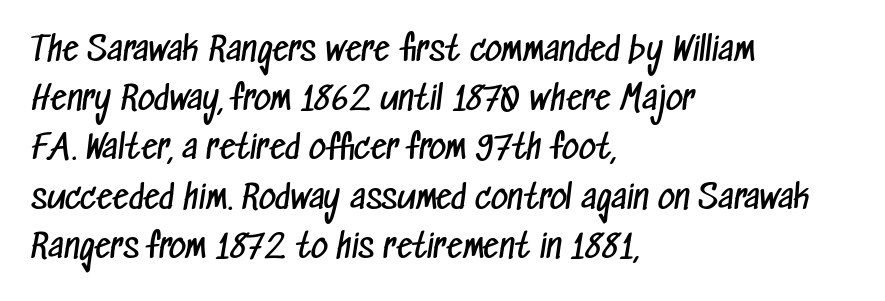
Q: Is the text bold? A: No.
Q: Is the typeface a serif or a sans-serif typeface? A: Sans-serif.
Q: Is the text underlined? A: No.
Q: How is the paragraph aligned? A: Left-aligned.
Q: Is the spacing between letters normal or unusually wide? A: Normal.
Q: Is the spacing between lines tight, normal or loose? A: Normal.
Q: Width (condensed, normal, or wide)? A: Condensed.
Q: Stroke contrast? A: Low.
Q: x-height? A: Medium.
Q: Monospaced? A: No.
